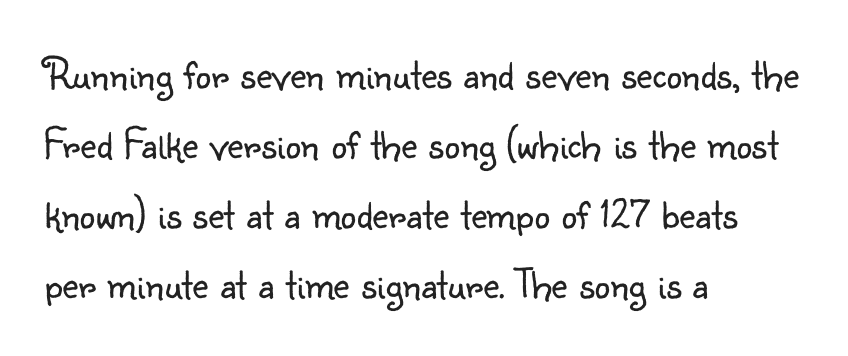
Baseline-to-baseline distance is the conventional proportion of letter height. Style check: upright. Nobody touched the tracking dial on this one. I'd call this a sans setting — the letters go barefoot.
